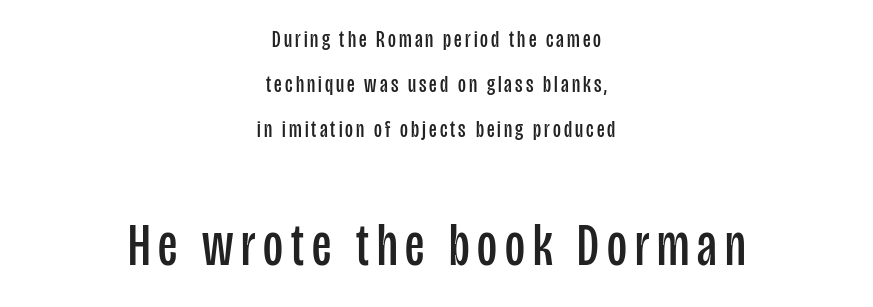
The area under the type is left untouched. The face used here is proportionally spaced, like ordinary book or web type. Weight: regular or lighter. Horizontal alignment here is central, giving a formal, balanced look.
